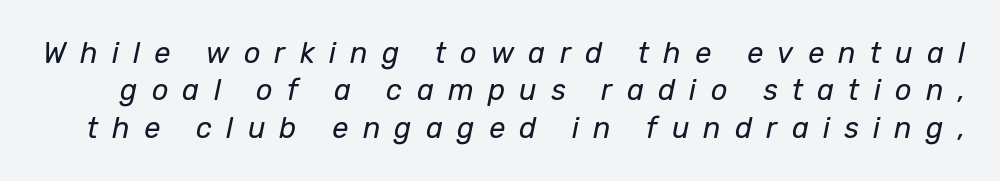
The image shows 29 px regular-weight type, italic (leaning right); set normal line spacing (1.29x), unusually wide letter spacing (+0.49 em), not underlined; low stroke contrast and a medium x-height.
